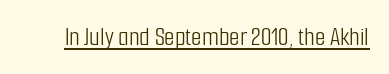
The image shows 27 px text type, upright; set normal letter spacing, underlined.
